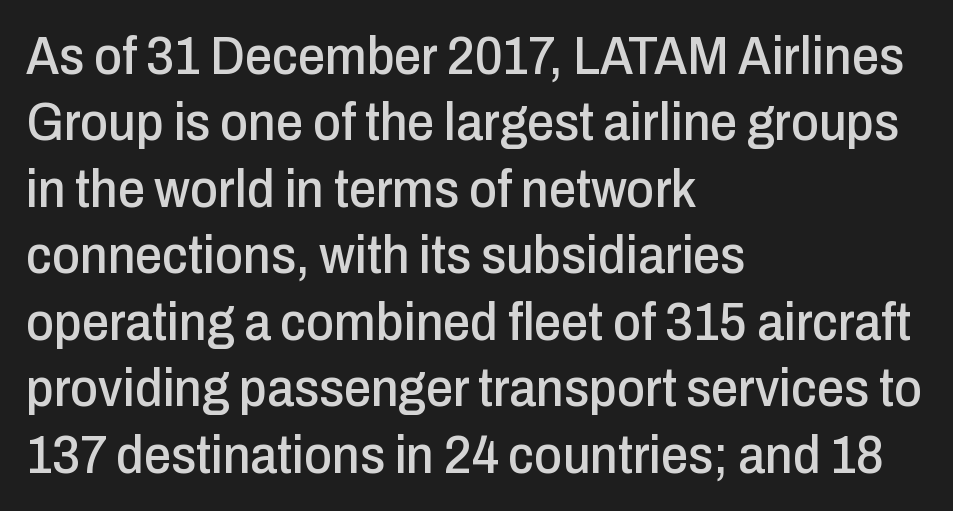
{"serif": "no", "italic": "no", "width": "condensed", "stroke_contrast": "low", "x_height": "medium", "monospaced": "no", "underline": "no", "align": "left", "line_spacing_ratio": 1.23, "letter_spacing": "normal", "letter_spacing_em": 0.0, "glyph_px": 54}
